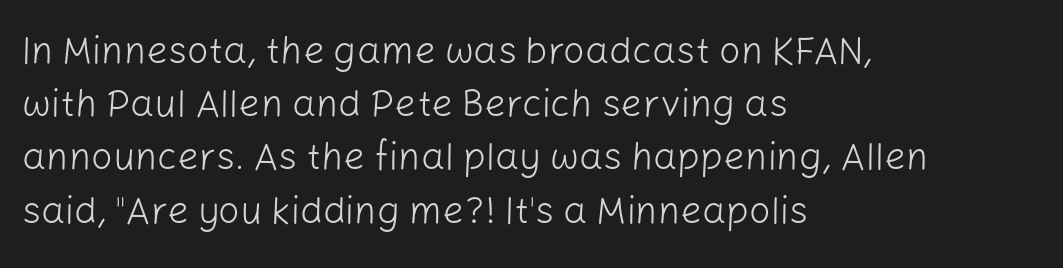
The image shows 38 px light sans-serif type, upright; set left-aligned, normal line spacing (1.4x), normal letter spacing, not underlined; low stroke contrast and a medium x-height.
